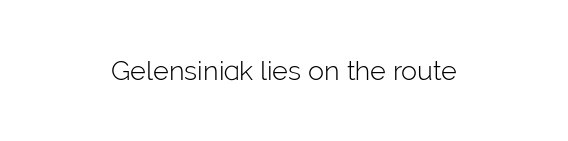
{"italic": "no", "bold": "no", "underline": "no", "letter_spacing": "normal", "letter_spacing_em": 0.0, "glyph_px": 27}
